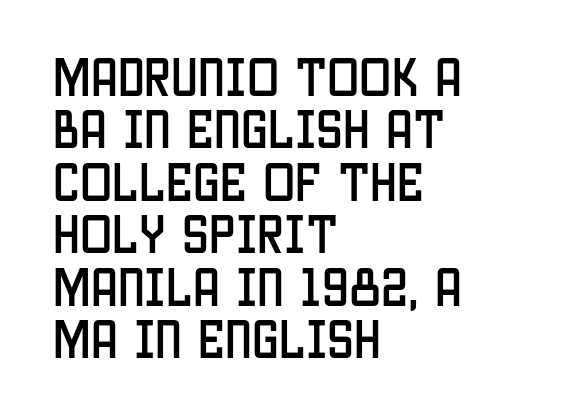
You could call the tracking neutral — neither tight nor loose. Character widths vary here, with narrow letters taking less room than wide ones. Serif or sans? Sans — the stroke terminals are bare. Is there any slant? The stems are plumb. Any mark beneath the type? The region is blank. Short and long lines alike share a common starting point at left.
